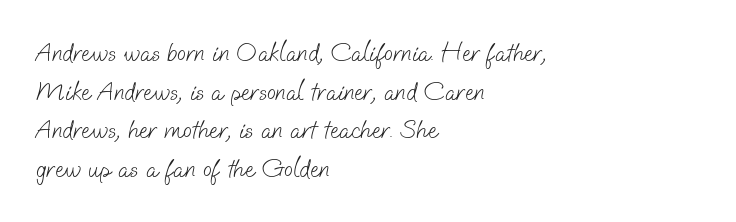
The passage shown stacks its lines at a standard gap. Underline: absent. The typesetter chose a ragged-right arrangement here. Weight class: somewhere from thin through regular.
